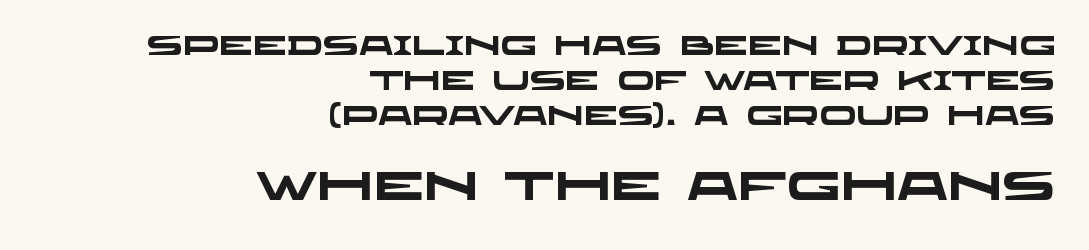
The image shows 40 px heavy, wide sans-serif type; set right-aligned, normal line spacing (1.29x), normal letter spacing, not underlined; the second (bottom) block is 1.48x larger; low stroke contrast and a large x-height.
